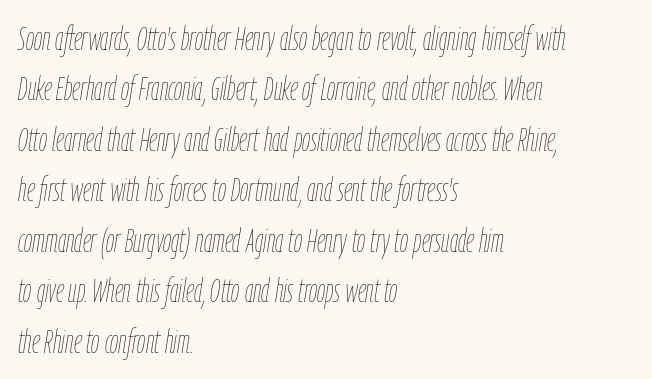
{"italic": "yes", "lean": "right", "slant_degrees": 9, "bold": "no", "weight": "thin", "width": "condensed", "stroke_contrast": "low", "x_height": "medium", "monospaced": "no", "underline": "no", "align": "left", "line_spacing": "normal", "line_spacing_ratio": 1.53, "letter_spacing": "normal", "letter_spacing_em": 0.0, "glyph_px": 33}
